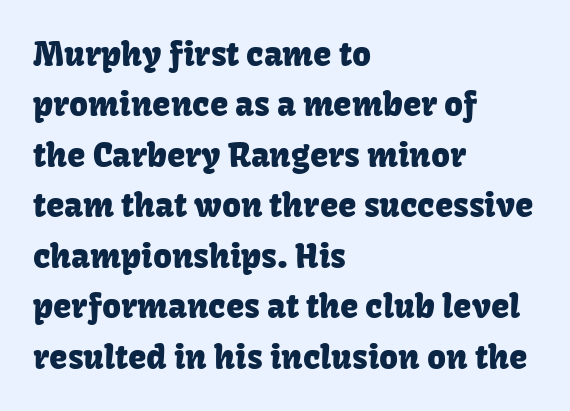
Q: Is the text italic (slanted)? A: No, it is upright.
Q: Is the typeface a serif or a sans-serif typeface? A: Sans-serif.
Q: Is the text underlined? A: No.
Q: How is the paragraph aligned? A: Left-aligned.
Q: Is the spacing between letters normal or unusually wide? A: Normal.
Q: Is the spacing between lines tight, normal or loose? A: Normal.
Q: Width (condensed, normal, or wide)? A: Normal.
Q: Stroke contrast? A: Low.
Q: x-height? A: Medium.
Q: Monospaced? A: No.
